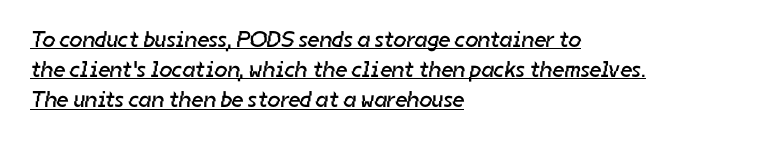
Q: Is the text bold? A: No.
Q: Is the text underlined? A: Yes.
Q: How is the paragraph aligned? A: Left-aligned.
Q: Is the spacing between letters normal or unusually wide? A: Normal.
Q: Is the spacing between lines tight, normal or loose? A: Normal.
